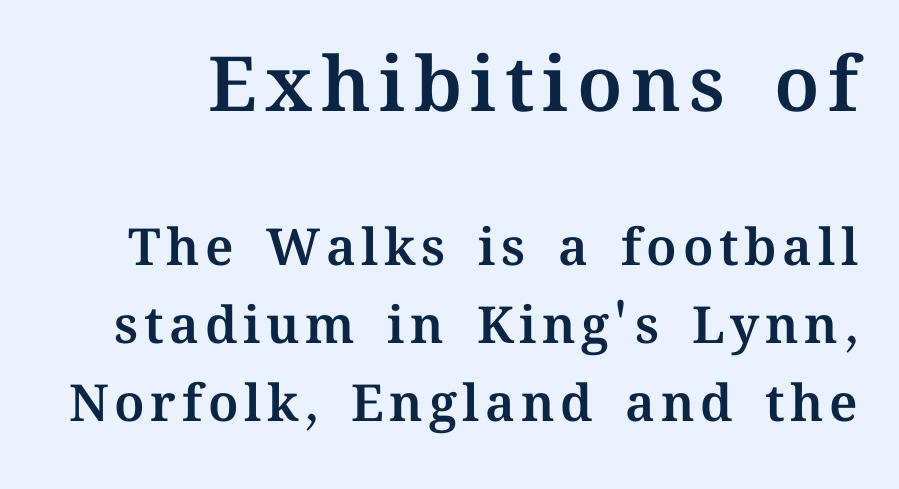
{"italic": "no", "width": "normal", "stroke_contrast": "medium", "x_height": "medium", "monospaced": "no", "underline": "no", "line_spacing": "normal", "line_spacing_ratio": 1.53, "larger_block": "first", "size_ratio": 1.49, "glyph_px": 76}
